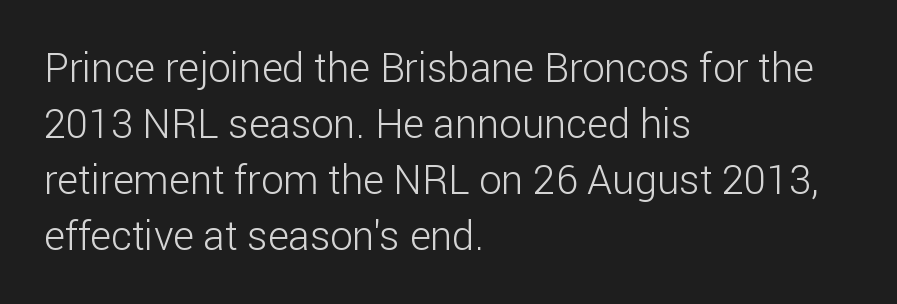
{"serif": "no", "italic": "no", "bold": "no", "weight": "light", "width": "normal", "stroke_contrast": "low", "x_height": "medium", "monospaced": "no", "underline": "no", "align": "left", "line_spacing": "normal", "line_spacing_ratio": 1.4, "letter_spacing": "normal", "letter_spacing_em": 0.0, "glyph_px": 40}
